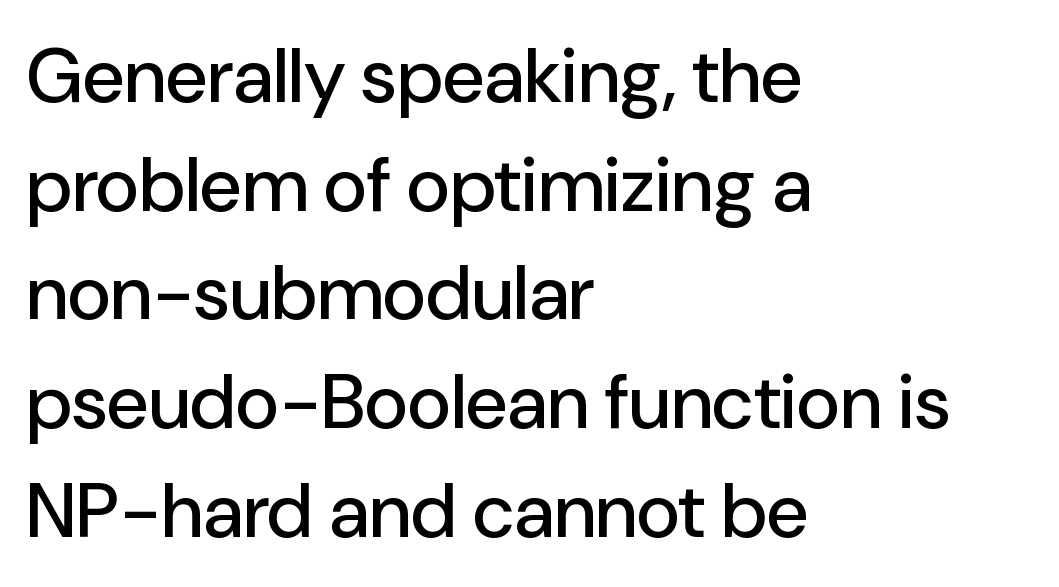
{"serif": "no", "italic": "no", "width": "normal", "stroke_contrast": "low", "x_height": "medium", "monospaced": "no", "underline": "no", "align": "left", "line_spacing": "normal", "line_spacing_ratio": 1.43, "letter_spacing": "normal", "letter_spacing_em": 0.0, "glyph_px": 76}
